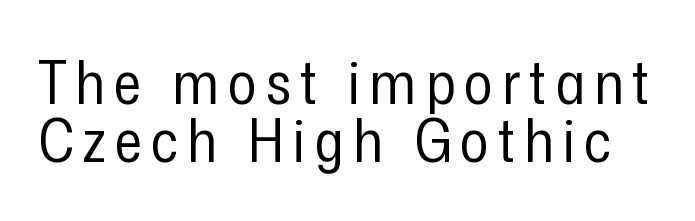
Check the space under the baseline: it is left empty. Leading is clearly below the norm, producing a dense column. The specimen reads as upright at a glance. The designer went with a sans here, leaving each stem footless. The rendering uses natural spacing where letterforms have individual widths. No chunkiness to these letters — they're not bold.
